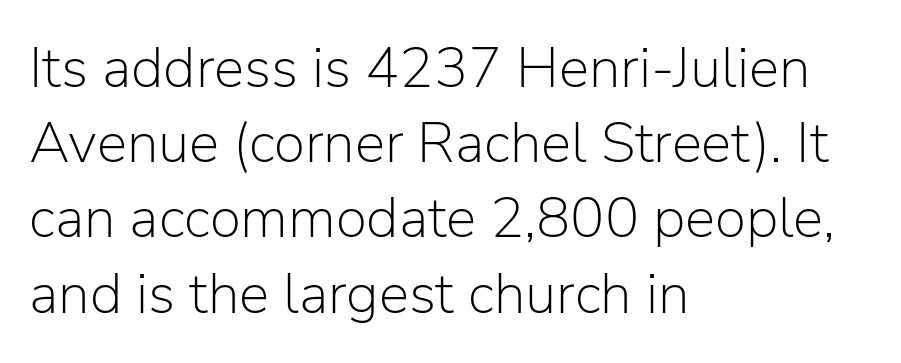
{"serif": "no", "italic": "no", "bold": "no", "weight": "light", "width": "normal", "stroke_contrast": "low", "x_height": "medium", "monospaced": "no", "underline": "no", "align": "left", "line_spacing": "normal", "line_spacing_ratio": 1.32, "letter_spacing": "normal", "letter_spacing_em": 0.0, "glyph_px": 57}
